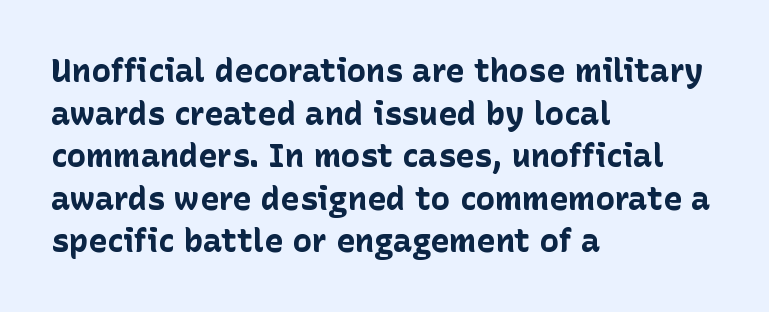
Q: Is the text bold? A: Yes.
Q: Is the text italic (slanted)? A: No, it is upright.
Q: Is the typeface a serif or a sans-serif typeface? A: Sans-serif.
Q: Is the text underlined? A: No.
Q: How is the paragraph aligned? A: Left-aligned.
Q: Is the spacing between letters normal or unusually wide? A: Normal.
Q: Is the spacing between lines tight, normal or loose? A: Normal.
Q: Width (condensed, normal, or wide)? A: Normal.
Q: Stroke contrast? A: Low.
Q: x-height? A: Medium.
Q: Monospaced? A: No.
